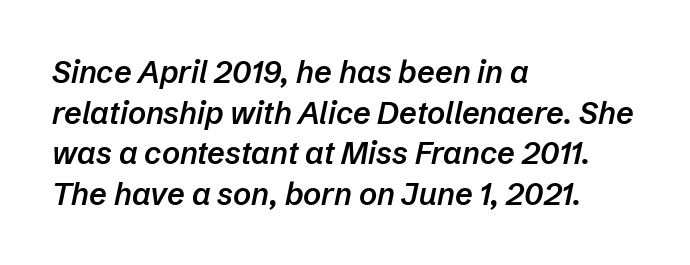
Q: Is the text bold? A: Semi-bold.
Q: Is the text italic (slanted)? A: Yes, it leans right by about 12 degrees.
Q: Is the text underlined? A: No.
Q: How is the paragraph aligned? A: Left-aligned.
Q: Is the spacing between letters normal or unusually wide? A: Normal.
Q: Is the spacing between lines tight, normal or loose? A: Normal.
Q: Width (condensed, normal, or wide)? A: Normal.
Q: Stroke contrast? A: Low.
Q: x-height? A: Medium.
Q: Monospaced? A: No.
